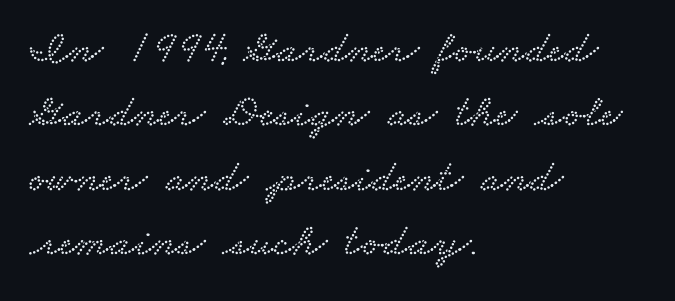
{"serif": "yes", "width": "wide", "stroke_contrast": "low", "x_height": "small", "monospaced": "no", "underline": "no", "align": "left", "line_spacing": "normal", "line_spacing_ratio": 1.4, "letter_spacing": "normal", "letter_spacing_em": 0.0, "glyph_px": 46}
